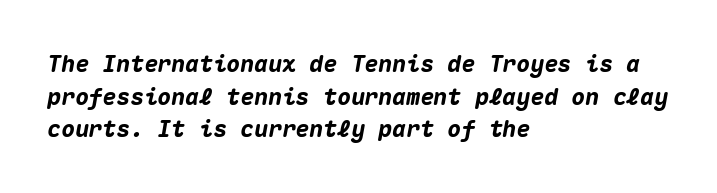
The glyphs look as if they've been sheared to an angle. Quick note: underline off. The rag falls on the right side of this text block. Is the type bold? Yes — the strokes are clearly thick and heavy. Leading: standard.
